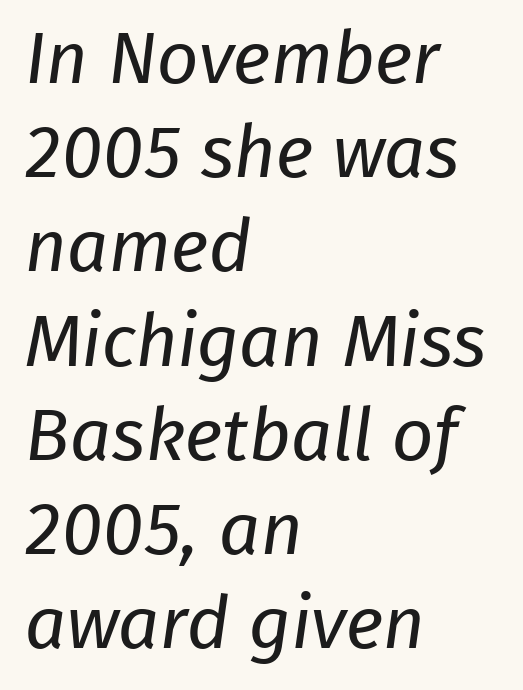
The image shows 73 px regular-weight sans-serif type; set left-aligned, normal line spacing (1.29x), normal letter spacing, not underlined; low stroke contrast and a medium x-height.
